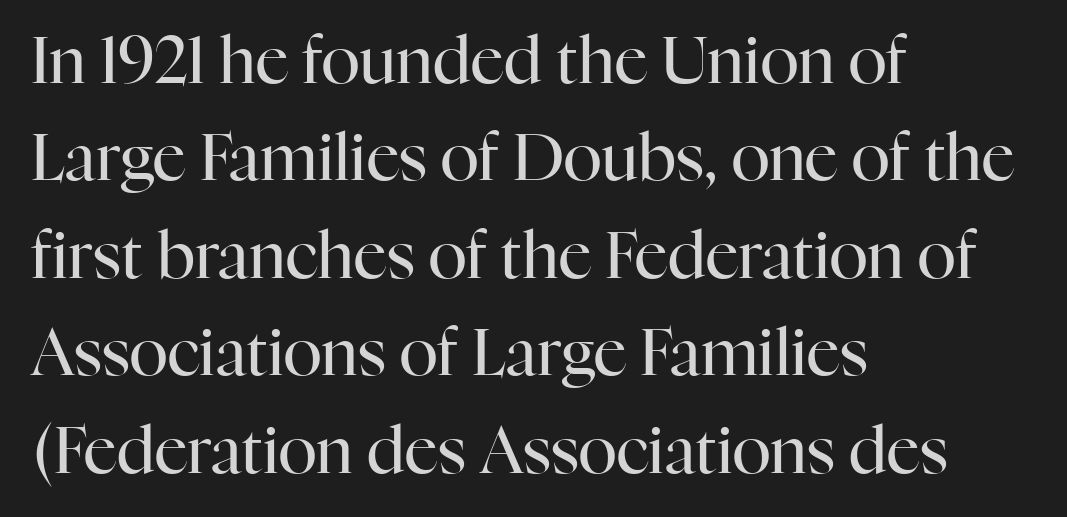
{"serif": "yes", "italic": "no", "bold": "no", "weight": "regular", "width": "normal", "stroke_contrast": "high", "x_height": "medium", "monospaced": "no", "underline": "no", "align": "left", "line_spacing": "normal", "line_spacing_ratio": 1.5, "letter_spacing": "normal", "letter_spacing_em": 0.0, "glyph_px": 65}
